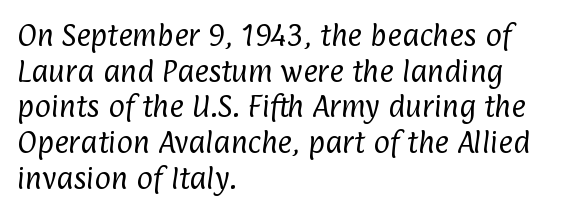
Q: Is the text bold? A: No.
Q: Is the text underlined? A: No.
Q: How is the paragraph aligned? A: Left-aligned.
Q: Is the spacing between letters normal or unusually wide? A: Normal.
Q: Is the spacing between lines tight, normal or loose? A: Normal.
